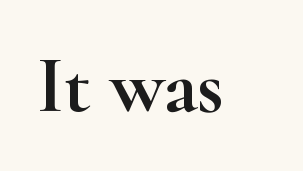
The image shows 80 px wide serif type, upright; set normal letter spacing, not underlined; high stroke contrast and a small x-height.
